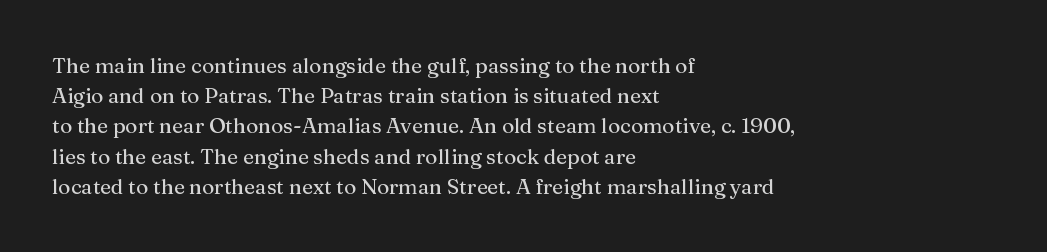
Q: Is the text italic (slanted)? A: No, it is upright.
Q: Is the text underlined? A: No.
Q: How is the paragraph aligned? A: Left-aligned.
Q: Is the spacing between letters normal or unusually wide? A: Normal.
Q: Is the spacing between lines tight, normal or loose? A: Normal.
